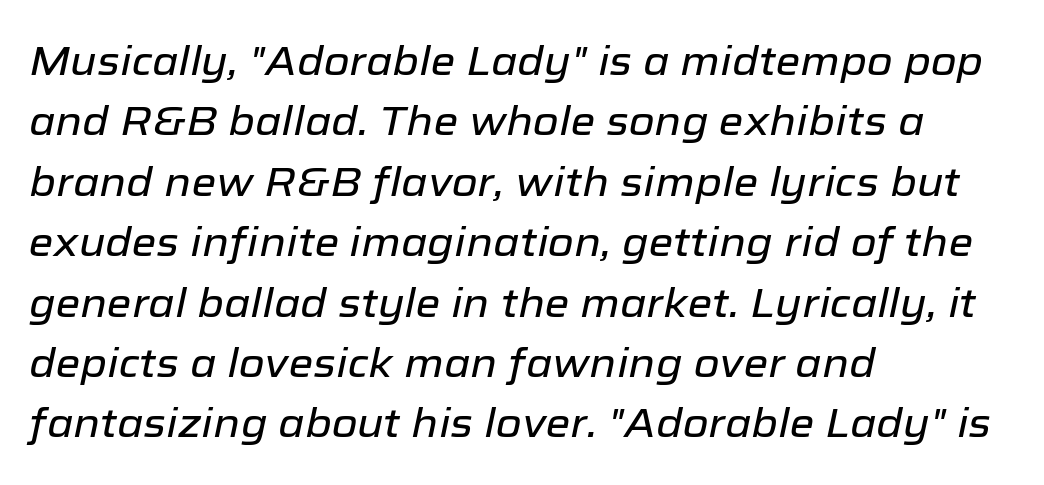
Q: Is the text italic (slanted)? A: Yes, it leans right by about 12 degrees.
Q: Is the text underlined? A: No.
Q: How is the paragraph aligned? A: Left-aligned.
Q: Is the spacing between letters normal or unusually wide? A: Normal.
Q: Is the spacing between lines tight, normal or loose? A: Normal.
Q: Width (condensed, normal, or wide)? A: Normal.
Q: Stroke contrast? A: Low.
Q: x-height? A: Medium.
Q: Monospaced? A: No.
